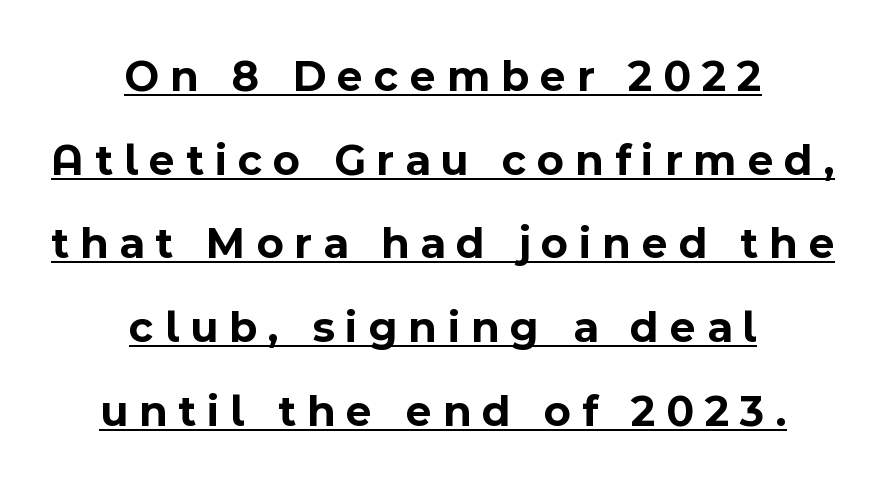
A typesetter would call this heavily tracked-out type. Layout note: lines centered. Is this a sans? Yes — the strokes have no serifs. Set as a true bold cut, around the 700 mark.
